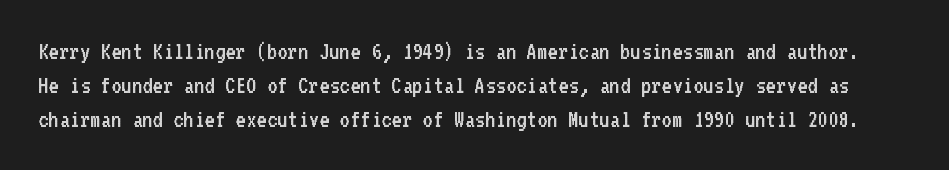
{"italic": "no", "bold": "no", "underline": "no", "line_spacing": "normal", "line_spacing_ratio": 1.37, "letter_spacing": "normal", "letter_spacing_em": 0.0, "glyph_px": 25}
